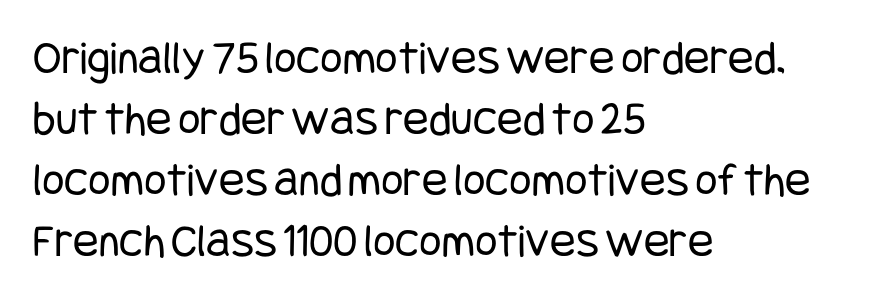
{"serif": "no", "italic": "no", "bold": "no", "weight": "regular", "width": "condensed", "stroke_contrast": "low", "x_height": "large", "underline": "no", "align": "left", "line_spacing": "normal", "line_spacing_ratio": 1.27, "letter_spacing": "normal", "letter_spacing_em": 0.0, "glyph_px": 48}
